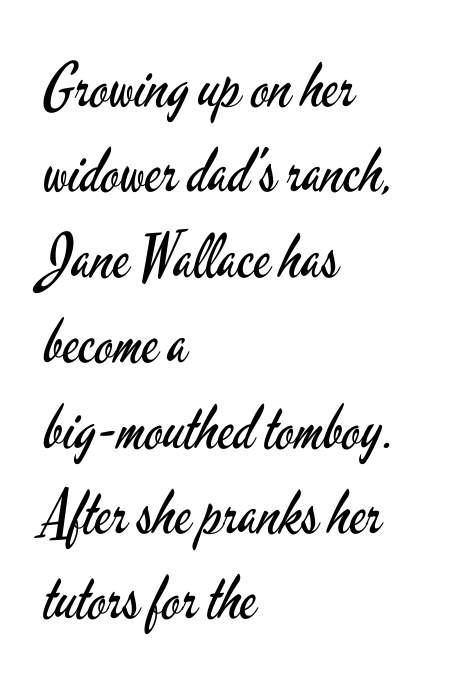
The compositor pushed each line to the left boundary. No extra tracking has been applied to these lines. The face used here is a sans, in the tradition of grotesques and geometrics. The strip under each line holds only bare page.
